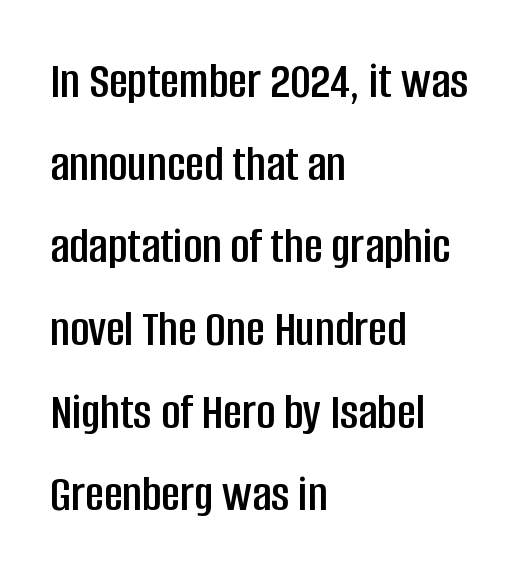
The image shows 52 px condensed sans-serif type, upright; set left-aligned, normal line spacing (1.59x), normal letter spacing, not underlined; low stroke contrast and a large x-height.
